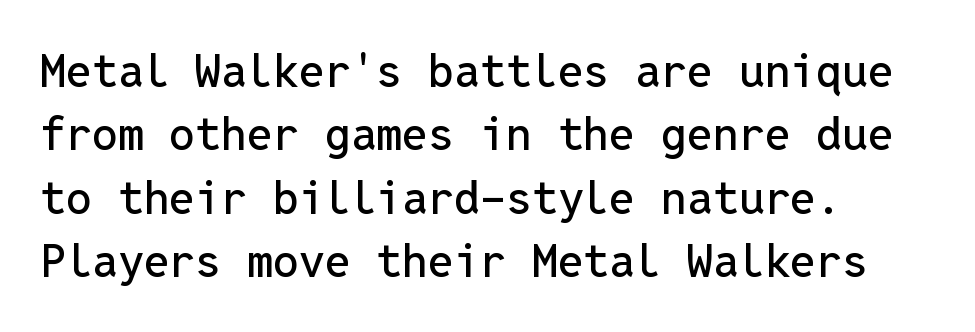
Unlike italic type, these characters show no tilt at all. Has an underline been added? It has not. Every character here occupies the same horizontal width, giving the sample a typewriter-like rhythm. Students, note that the glyphs here touch the page at normal intervals. Notice how descenders clear the ascenders below comfortably — that's standard leading. The lines in this sample share a left origin and differ only in where they stop.
